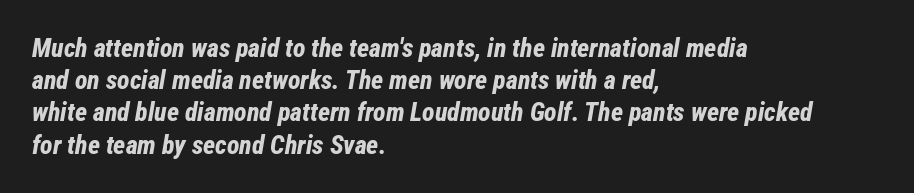
Does the weight exceed regular? Yes, all the way to bold. Underlining? Definitely not there. Left-aligned paragraph, ragged on the right. Does extra space separate the letters? No, they use regular spacing. An italicized treatment has been applied to the whole sample.
